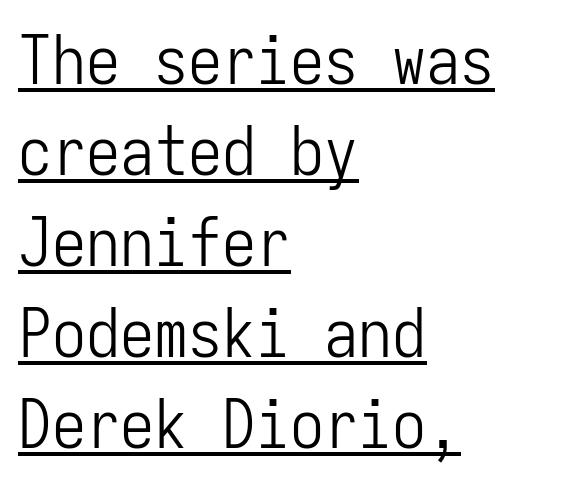
The image shows 68 px light, condensed sans-serif type, upright, monospaced; set left-aligned, normal line spacing (1.34x), normal letter spacing, underlined; low stroke contrast and a medium x-height.
